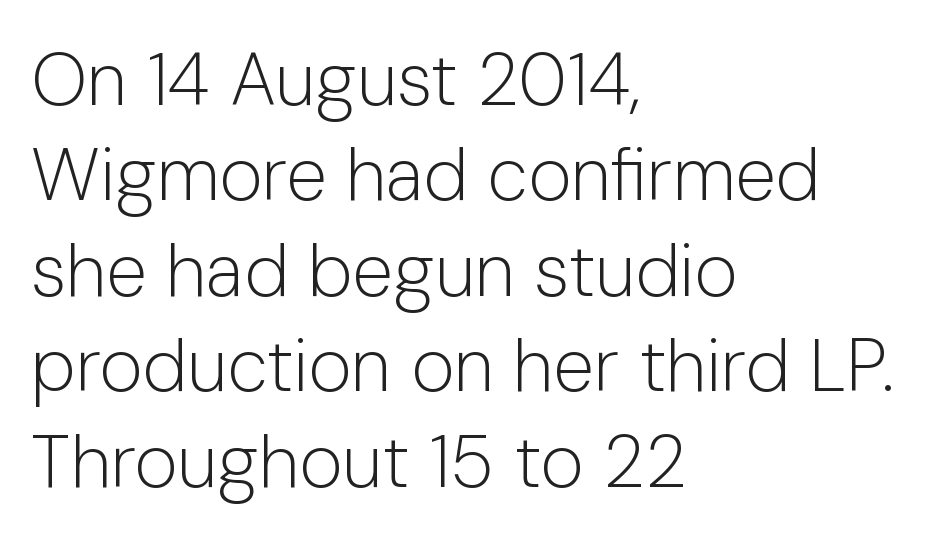
Q: Is the text bold? A: No.
Q: Is the text italic (slanted)? A: No, it is upright.
Q: Is the typeface a serif or a sans-serif typeface? A: Sans-serif.
Q: Is the text underlined? A: No.
Q: How is the paragraph aligned? A: Left-aligned.
Q: Is the spacing between letters normal or unusually wide? A: Normal.
Q: Is the spacing between lines tight, normal or loose? A: Normal.
Q: Width (condensed, normal, or wide)? A: Normal.
Q: Stroke contrast? A: Low.
Q: x-height? A: Medium.
Q: Monospaced? A: No.
